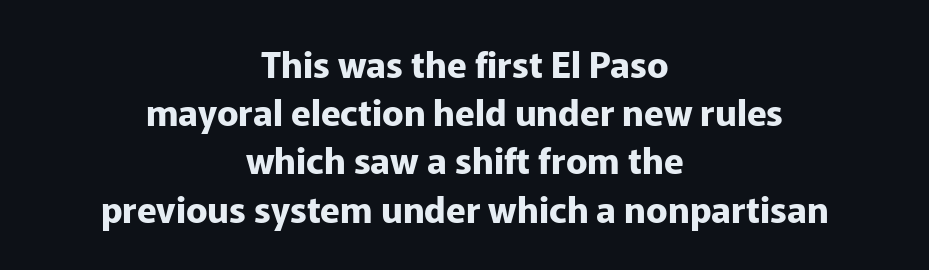
Rows of type keep a routine distance in the vertical direction. Each word holds together tightly as a unit, with standard inter-letter gaps. The passage shown is not underscored anywhere. The text block is weighted toward neither margin, spreading evenly from the middle.
